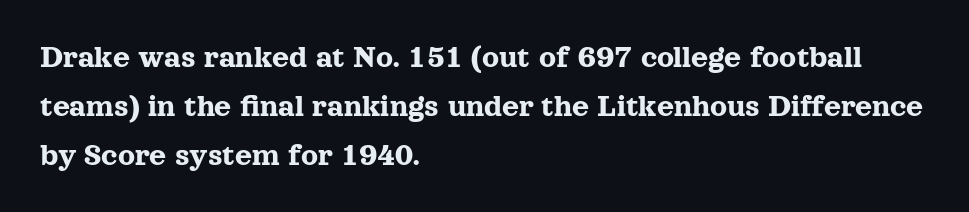
The gap between lines stays unmarked. Short and long lines alike share a common starting point at left. These lines are rendered in a variable-pitch font. Honestly, the row spacing looks completely unremarkable. This sample uses a serif face.
